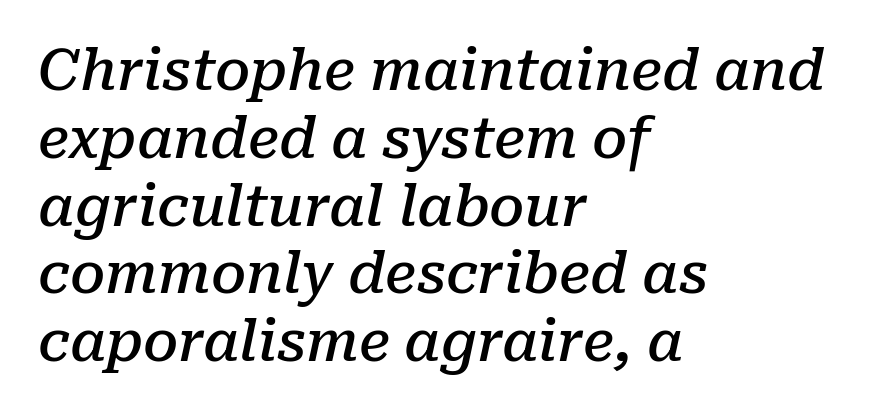
Observe the lean: these are italic letterforms. The font family rendered here belongs to the serif group. Here the designer chose a conventional face with non-uniform glyph widths. On the weight axis this lands at semibold, roughly 600.
